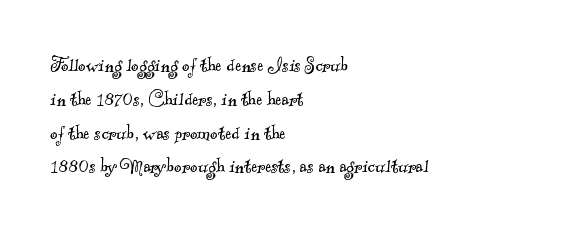
Q: Is the text bold? A: No.
Q: Is the text underlined? A: No.
Q: How is the paragraph aligned? A: Left-aligned.
Q: Is the spacing between letters normal or unusually wide? A: Normal.
Q: Is the spacing between lines tight, normal or loose? A: Normal.
